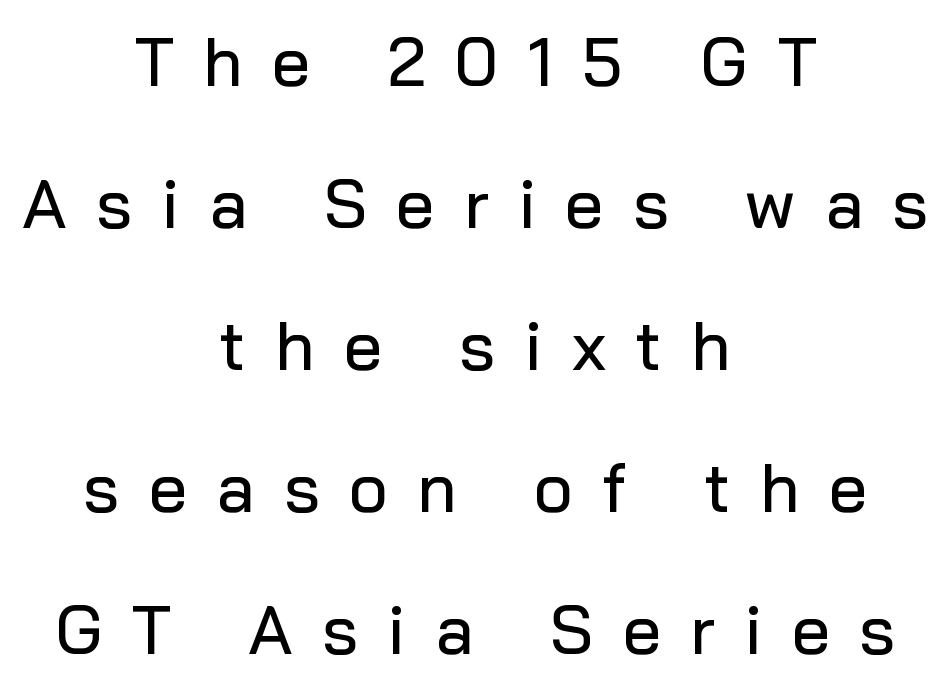
Q: Is the text italic (slanted)? A: No, it is upright.
Q: Is the typeface a serif or a sans-serif typeface? A: Sans-serif.
Q: Is the text underlined? A: No.
Q: How is the paragraph aligned? A: Centered.
Q: Is the spacing between letters normal or unusually wide? A: Unusually wide.
Q: Is the spacing between lines tight, normal or loose? A: Loose.
Q: Width (condensed, normal, or wide)? A: Normal.
Q: Stroke contrast? A: Low.
Q: x-height? A: Medium.
Q: Monospaced? A: No.
